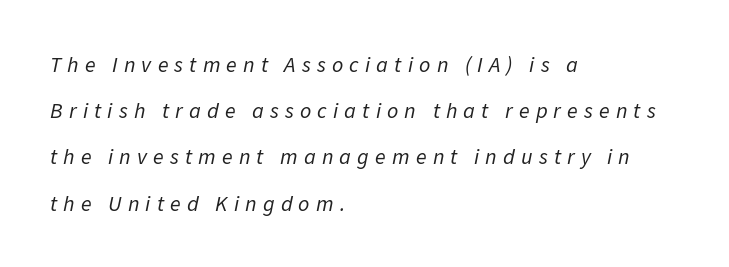
{"italic": "yes", "lean": "right", "slant_degrees": 11, "bold": "no", "underline": "no", "align": "left", "line_spacing": "loose", "line_spacing_ratio": 2.1, "letter_spacing": "wide", "letter_spacing_em": 0.28, "glyph_px": 22}
